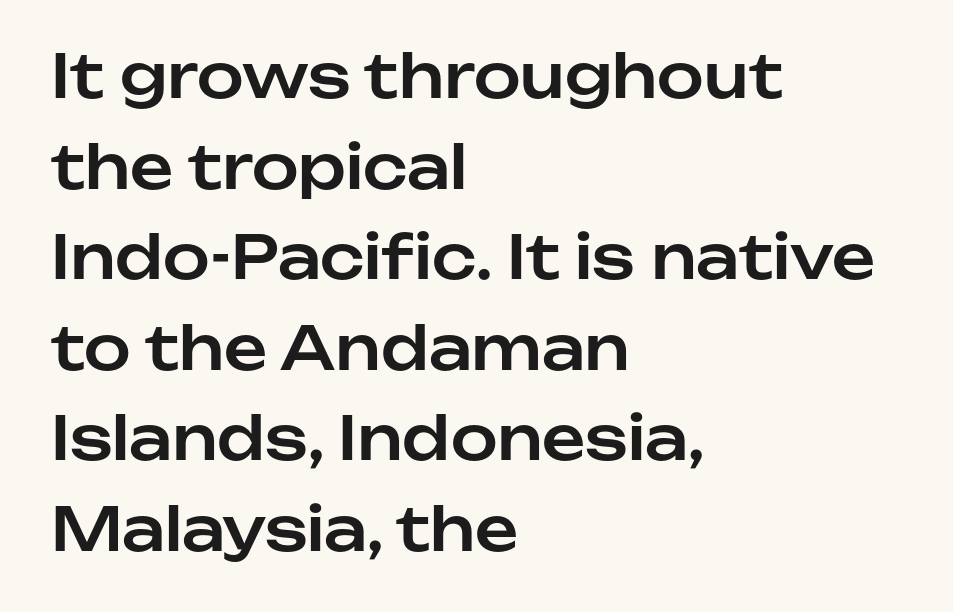
Q: Is the text italic (slanted)? A: No, it is upright.
Q: Is the typeface a serif or a sans-serif typeface? A: Sans-serif.
Q: Is the text underlined? A: No.
Q: How is the paragraph aligned? A: Left-aligned.
Q: Is the spacing between letters normal or unusually wide? A: Normal.
Q: Is the spacing between lines tight, normal or loose? A: Normal.
Q: Width (condensed, normal, or wide)? A: Normal.
Q: Stroke contrast? A: Low.
Q: x-height? A: Medium.
Q: Monospaced? A: No.
